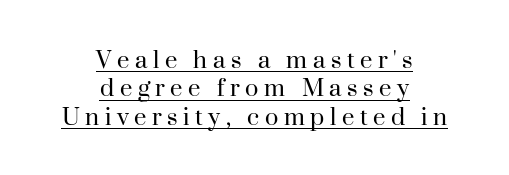
Q: Is the text bold? A: No.
Q: Is the text italic (slanted)? A: No, it is upright.
Q: Is the typeface a serif or a sans-serif typeface? A: Serif.
Q: Is the text underlined? A: Yes.
Q: How is the paragraph aligned? A: Centered.
Q: Is the spacing between letters normal or unusually wide? A: Unusually wide.
Q: Is the spacing between lines tight, normal or loose? A: Tight.
Q: Width (condensed, normal, or wide)? A: Normal.
Q: Stroke contrast? A: High.
Q: x-height? A: Small.
Q: Monospaced? A: No.
